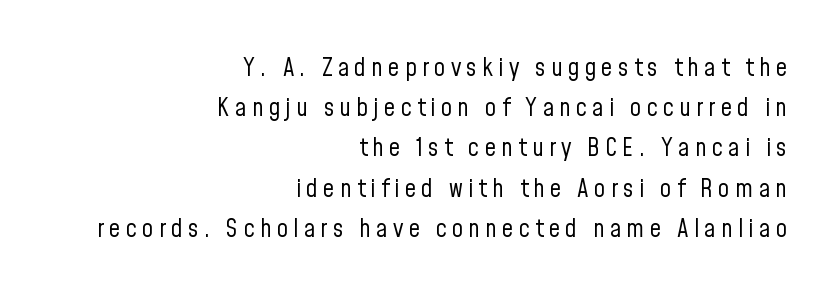
The image shows 25 px text type, upright; set right-aligned, normal line spacing (1.61x), unusually wide letter spacing (+0.21 em), not underlined.
